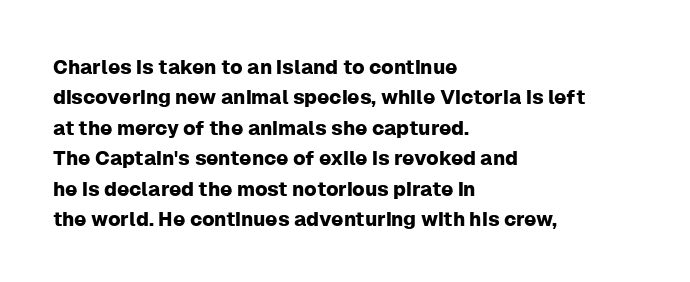
The image shows 20 px text type, upright; set left-aligned, normal line spacing (1.52x), normal letter spacing, not underlined.
